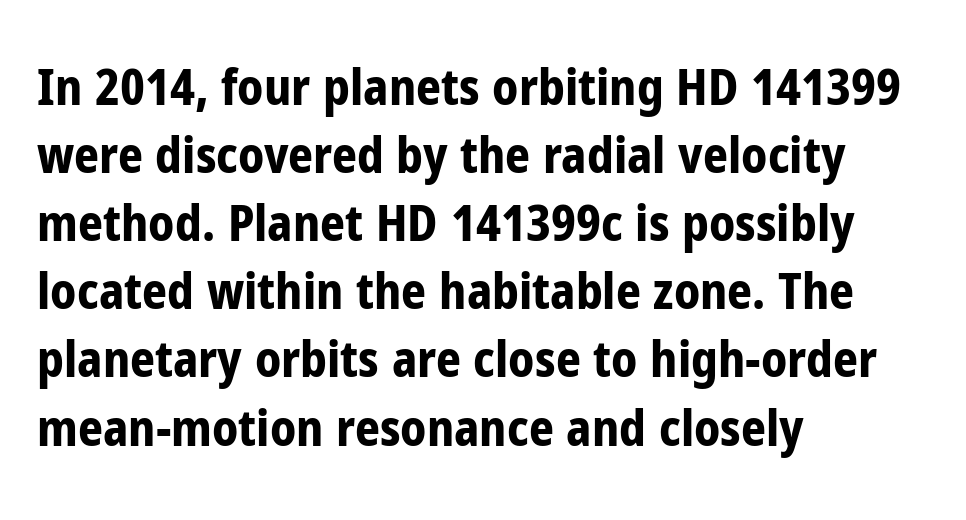
{"serif": "no", "italic": "no", "bold": "yes", "weight": "bold", "width": "condensed", "stroke_contrast": "low", "x_height": "medium", "monospaced": "no", "underline": "no", "align": "left", "line_spacing": "normal", "line_spacing_ratio": 1.39, "letter_spacing": "normal", "letter_spacing_em": 0.0, "glyph_px": 49}
